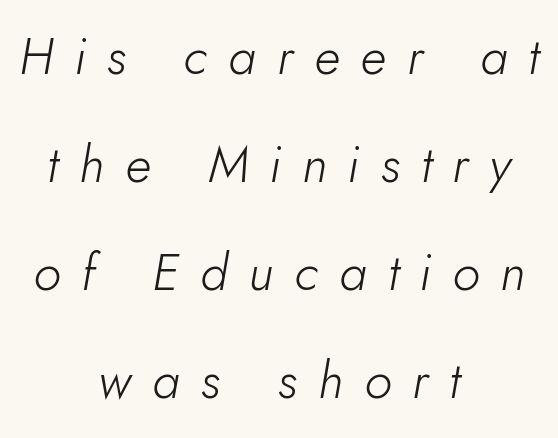
Students, note that the glyphs here are deliberately spaced far apart. The space between consecutive lines is lavish. Each row of text sits above clean, open space. Note the varied advance widths — an 'i' is clearly narrower than an 'm'.
